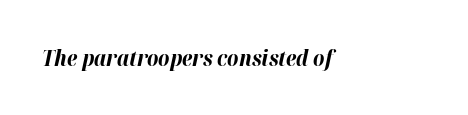
The image shows 22 px bold type, italic (leaning right); set normal letter spacing, not underlined.
